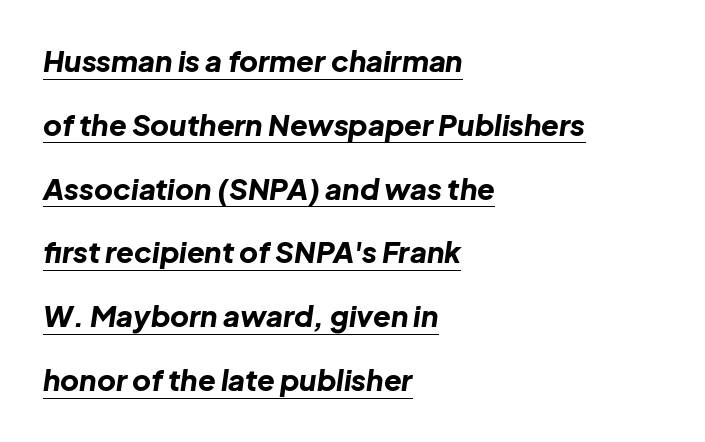
{"italic": "yes", "lean": "right", "slant_degrees": 8, "bold": "yes", "weight": "bold", "width": "normal", "stroke_contrast": "low", "x_height": "medium", "monospaced": "no", "underline": "yes", "align": "left", "line_spacing": "loose", "line_spacing_ratio": 2.2, "letter_spacing": "normal", "letter_spacing_em": 0.0, "glyph_px": 29}
